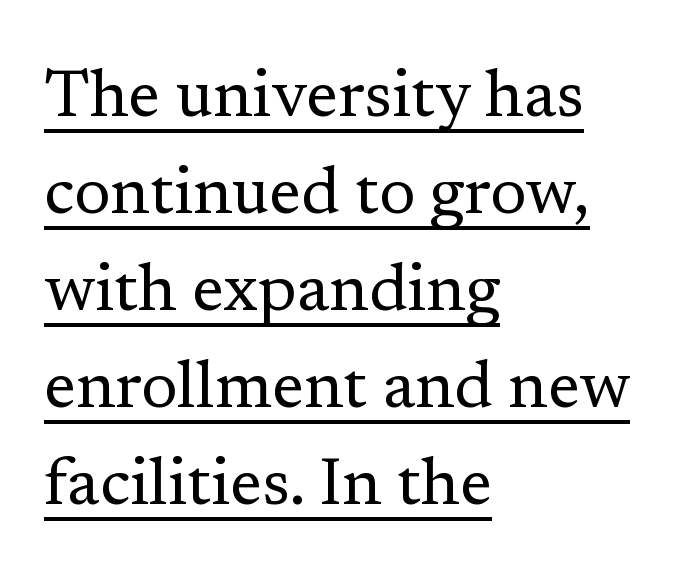
Does the type have serifs? Yes, each stem ends in a small foot. Quick note: interline space is typical. Think of a printed novel: that variable character pitch is what you see here. This rendering leaves character spacing at its baseline value. Typeset ragged right — the left edge is the straight one.
